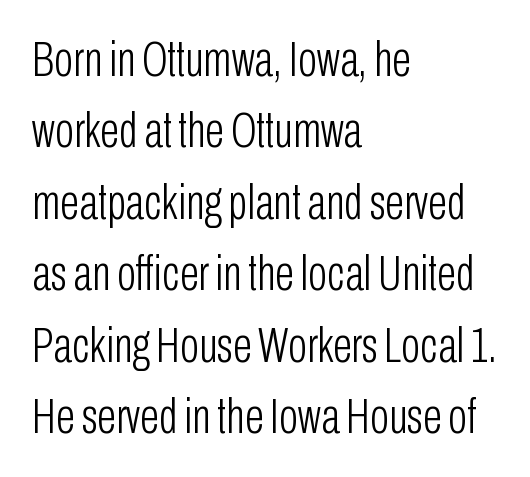
Q: Is the text bold? A: No.
Q: Is the text italic (slanted)? A: No, it is upright.
Q: Is the typeface a serif or a sans-serif typeface? A: Sans-serif.
Q: Is the text underlined? A: No.
Q: How is the paragraph aligned? A: Left-aligned.
Q: Is the spacing between letters normal or unusually wide? A: Normal.
Q: Is the spacing between lines tight, normal or loose? A: Normal.
Q: Width (condensed, normal, or wide)? A: Condensed.
Q: Stroke contrast? A: Low.
Q: x-height? A: Medium.
Q: Monospaced? A: No.
